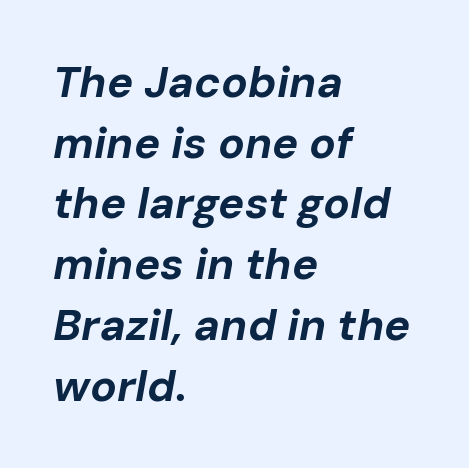
The letters advance in unequal steps, a hallmark of proportional type. Underline: absent. Each new line begins a customary step beneath the previous one. Inter-character spacing is left at the font's built-in metrics. Every character sits at an angle, as italics do. Weight: bold.
